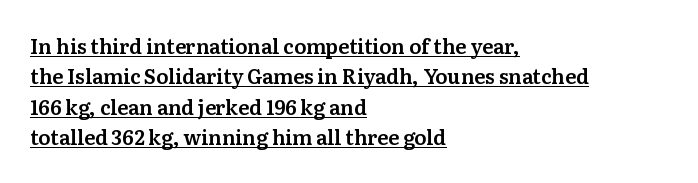
{"italic": "no", "underline": "yes", "align": "left", "line_spacing": "normal", "line_spacing_ratio": 1.52, "letter_spacing": "normal", "letter_spacing_em": 0.0, "glyph_px": 20}
